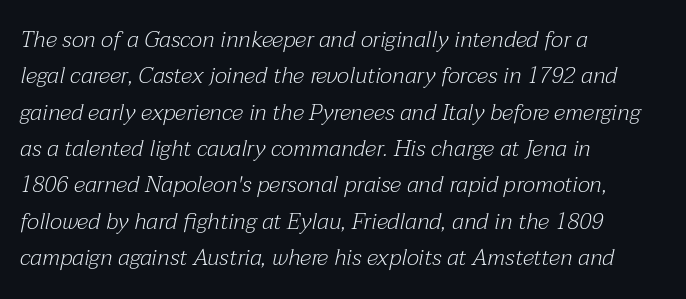
{"italic": "yes", "lean": "right", "slant_degrees": 12, "bold": "no", "underline": "no", "align": "left", "line_spacing": "normal", "line_spacing_ratio": 1.58, "letter_spacing": "normal", "letter_spacing_em": 0.0, "glyph_px": 23}
